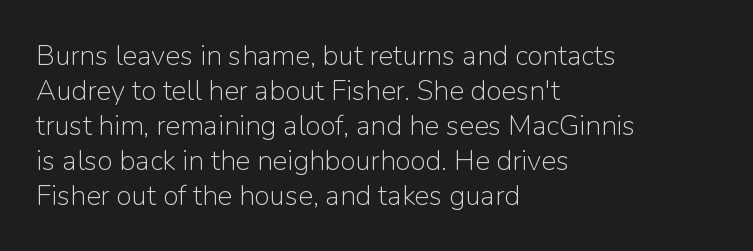
{"serif": "no", "italic": "no", "bold": "no", "weight": "light", "width": "normal", "stroke_contrast": "low", "x_height": "medium", "monospaced": "no", "underline": "no", "align": "left", "line_spacing": "normal", "line_spacing_ratio": 1.25, "letter_spacing": "normal", "letter_spacing_em": 0.0, "glyph_px": 28}
